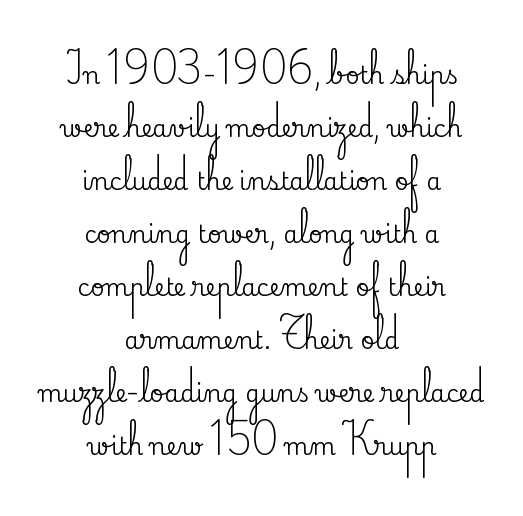
Clear beneath every line of the passage. The letters stand upright; this is a roman face. Compared with typical body copy, the letter spacing here is the same. Successive baselines arrive slowly, with a big drop between each. The lines are quadded center.
